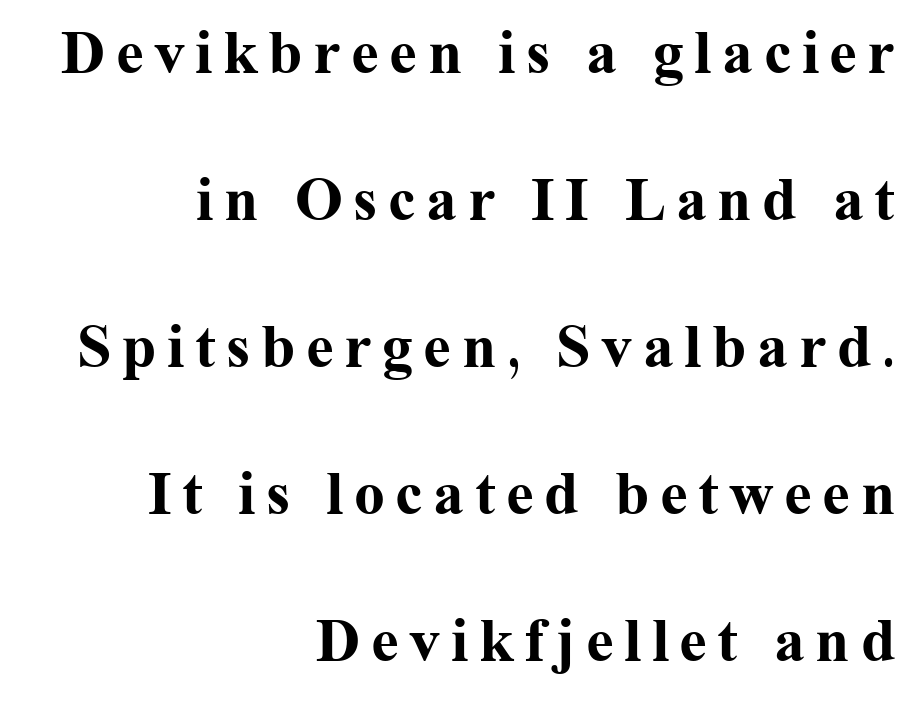
{"serif": "yes", "italic": "no", "bold": "yes", "weight": "bold", "width": "normal", "stroke_contrast": "medium", "x_height": "medium", "monospaced": "no", "underline": "no", "align": "right", "line_spacing": "loose", "line_spacing_ratio": 2.37, "glyph_px": 62}
